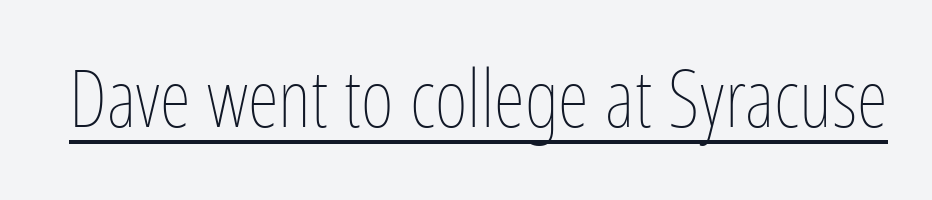
Is this a fixed-width face? No — the glyphs have proportional, varying widths. The typesetting does not lean heavy: it is not bold. Every stem runs plumb, perpendicular to the baseline. No extra tracking has been applied to these lines.
